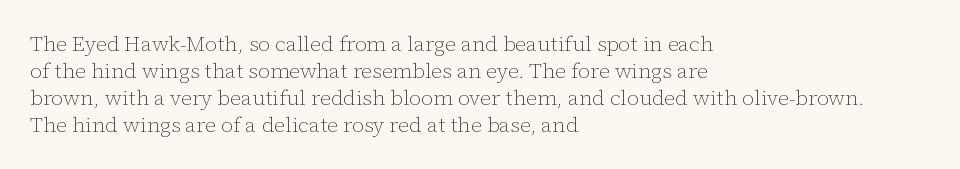
The image shows 21 px text type, upright; set left-aligned, normal line spacing (1.28x), normal letter spacing, not underlined.
